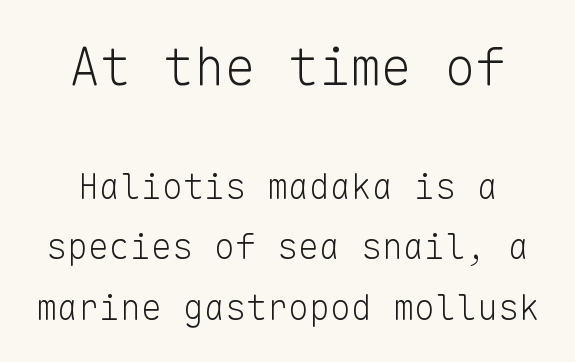
This sample has the even, mechanical cadence of fixed-width lettering. The letters carry no serifs — their stems end cleanly without finishing strokes. Size hierarchy here favors the leading block over the trailing one. Weight class: somewhere from thin through regular. Descenders hang freely into open space.
